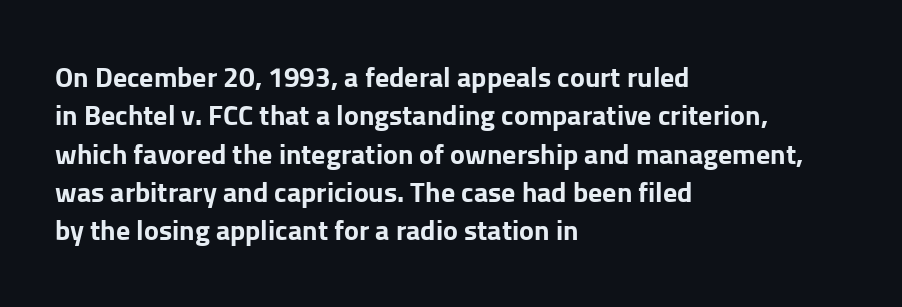
{"serif": "no", "italic": "no", "bold": "yes", "weight": "bold", "width": "normal", "stroke_contrast": "low", "x_height": "medium", "monospaced": "no", "underline": "no", "align": "left", "line_spacing": "normal", "line_spacing_ratio": 1.37, "letter_spacing": "normal", "letter_spacing_em": 0.0, "glyph_px": 28}
